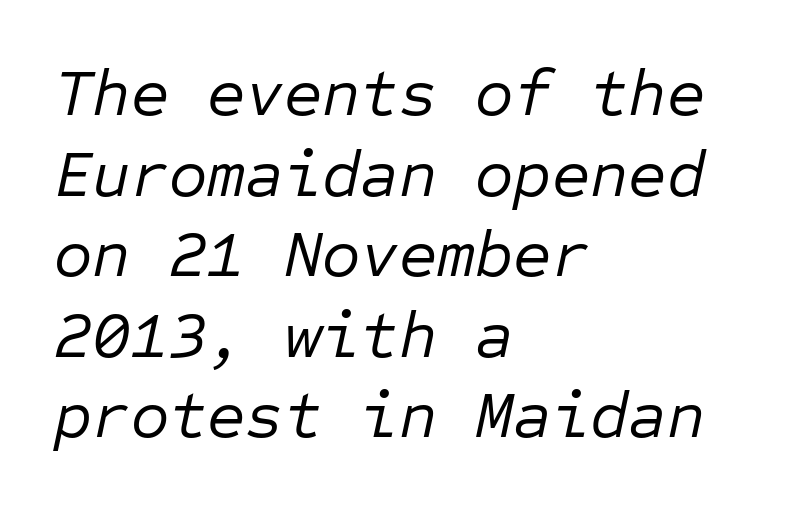
{"italic": "yes", "lean": "right", "slant_degrees": 12, "bold": "no", "weight": "regular", "width": "normal", "stroke_contrast": "low", "x_height": "medium", "monospaced": "yes", "underline": "no", "align": "left", "line_spacing_ratio": 1.22, "letter_spacing": "normal", "letter_spacing_em": 0.0, "glyph_px": 66}
